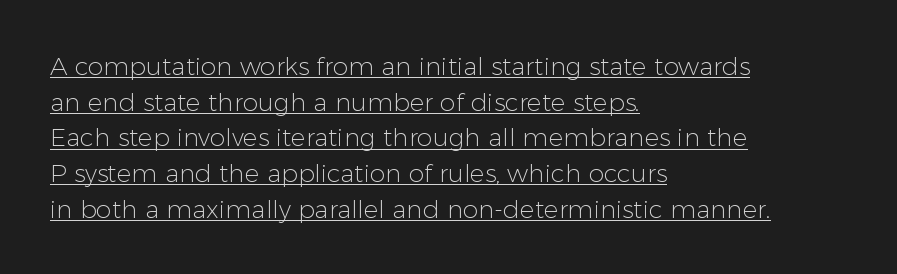
The image shows 25 px text type, upright; set left-aligned, normal line spacing (1.43x), normal letter spacing, underlined.
